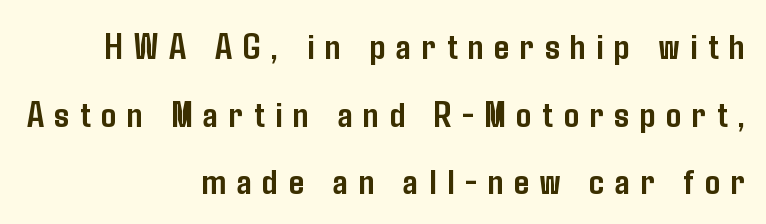
Q: Is the text bold? A: Yes.
Q: Is the text italic (slanted)? A: No, it is upright.
Q: Is the typeface a serif or a sans-serif typeface? A: Sans-serif.
Q: Is the text underlined? A: No.
Q: How is the paragraph aligned? A: Right-aligned.
Q: Is the spacing between letters normal or unusually wide? A: Unusually wide.
Q: Width (condensed, normal, or wide)? A: Condensed.
Q: Stroke contrast? A: Low.
Q: x-height? A: Medium.
Q: Monospaced? A: No.
